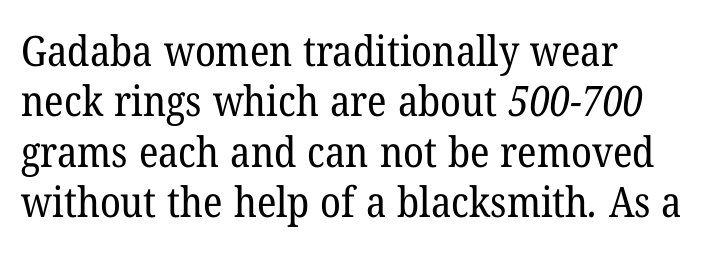
The image shows 42 px regular-weight serif type; set left-aligned, line spacing 1.2x, normal letter spacing, not underlined; low stroke contrast and a medium x-height.
